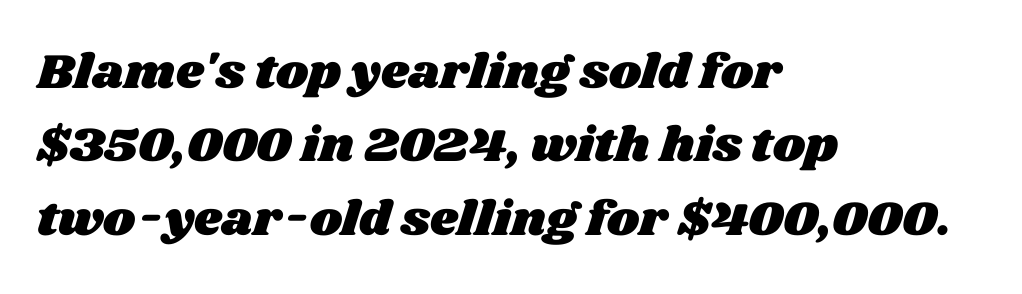
The image shows 49 px wide type; set left-aligned, normal line spacing (1.5x), normal letter spacing, not underlined; medium stroke contrast and a large x-height.
